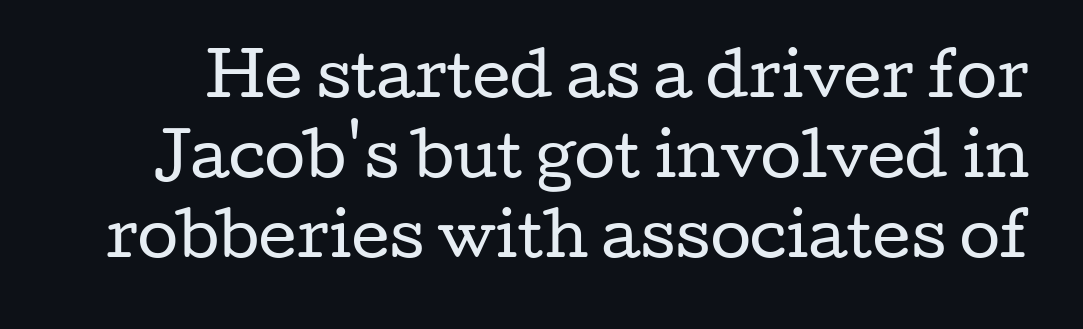
{"serif": "yes", "italic": "no", "bold": "no", "weight": "regular", "width": "wide", "stroke_contrast": "low", "x_height": "medium", "monospaced": "no", "underline": "no", "line_spacing": "normal", "line_spacing_ratio": 1.36, "letter_spacing": "normal", "letter_spacing_em": 0.0, "glyph_px": 59}
